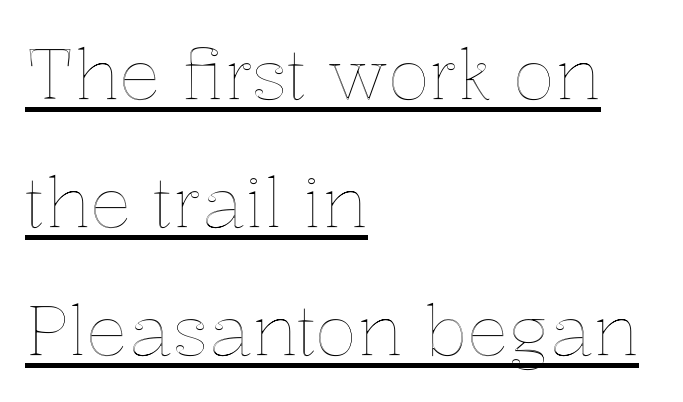
The image shows 70 px text type, upright; set left-aligned, line spacing 1.83x, normal letter spacing, underlined; a medium x-height.
